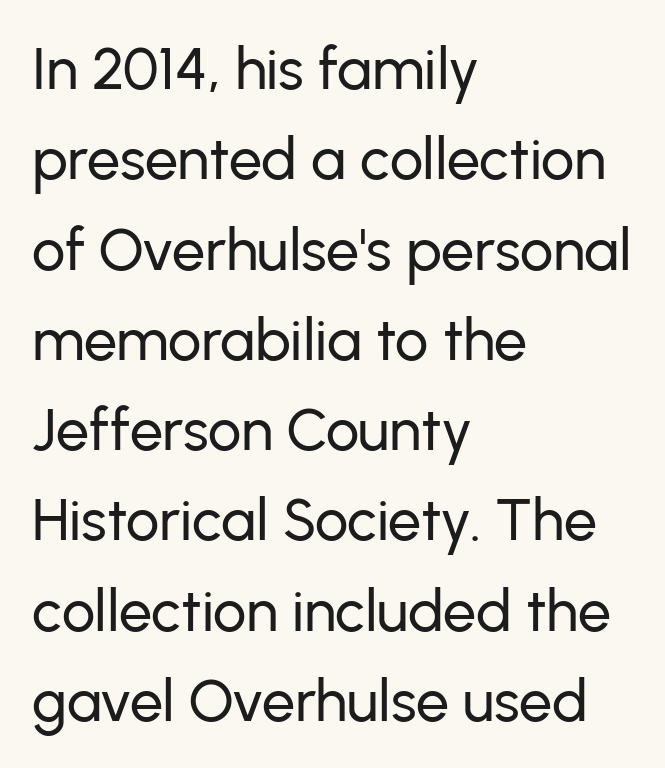
Q: Is the text italic (slanted)? A: No, it is upright.
Q: Is the typeface a serif or a sans-serif typeface? A: Sans-serif.
Q: Is the text underlined? A: No.
Q: How is the paragraph aligned? A: Left-aligned.
Q: Is the spacing between letters normal or unusually wide? A: Normal.
Q: Is the spacing between lines tight, normal or loose? A: Normal.
Q: Width (condensed, normal, or wide)? A: Normal.
Q: Stroke contrast? A: Low.
Q: x-height? A: Medium.
Q: Monospaced? A: No.
